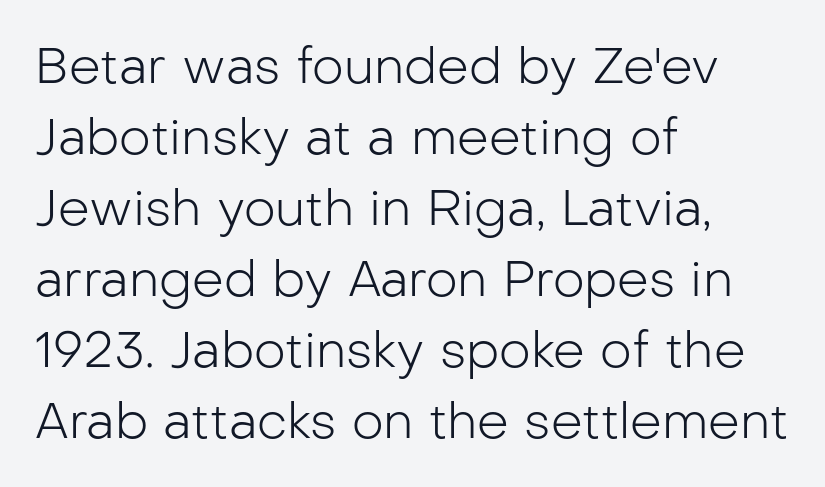
{"serif": "no", "italic": "no", "bold": "no", "weight": "light", "width": "normal", "stroke_contrast": "low", "x_height": "medium", "monospaced": "no", "underline": "no", "align": "left", "line_spacing": "normal", "line_spacing_ratio": 1.42, "letter_spacing": "normal", "letter_spacing_em": 0.0, "glyph_px": 50}
